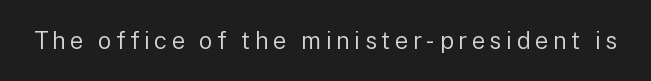
The image shows 24 px text type, upright; set not underlined.
